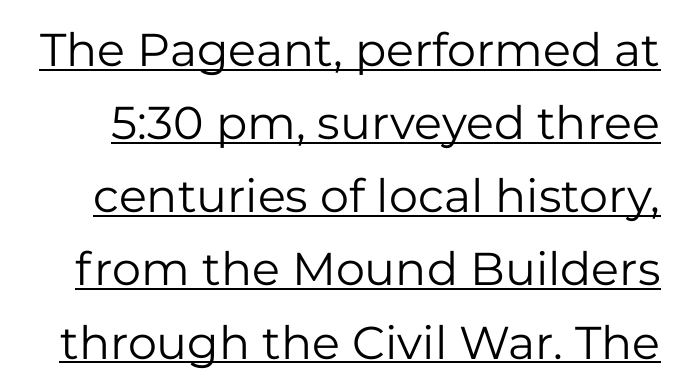
The image shows 46 px regular-weight sans-serif type, upright; set normal line spacing (1.59x), normal letter spacing, underlined; low stroke contrast and a medium x-height.
